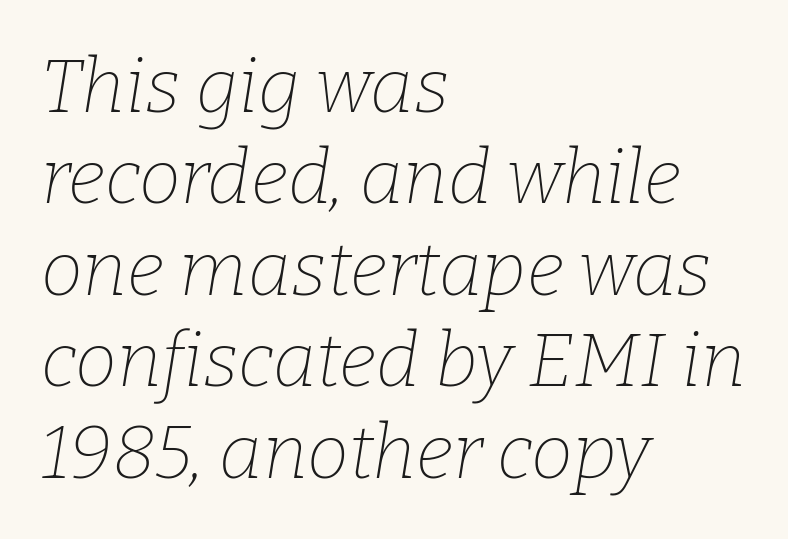
The image shows 75 px thin serif type, italic (leaning right); set left-aligned, line spacing 1.22x, normal letter spacing, not underlined; low stroke contrast and a medium x-height.
